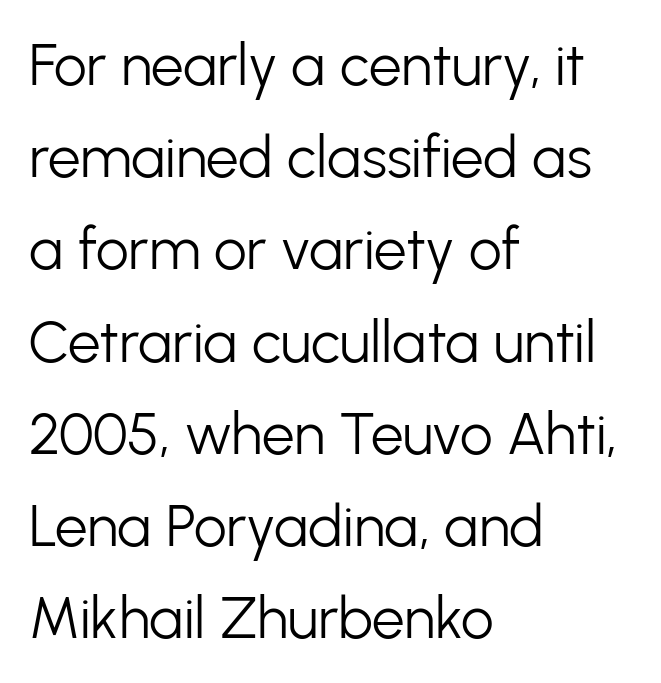
Q: Is the text bold? A: No.
Q: Is the text italic (slanted)? A: No, it is upright.
Q: Is the typeface a serif or a sans-serif typeface? A: Sans-serif.
Q: Is the text underlined? A: No.
Q: How is the paragraph aligned? A: Left-aligned.
Q: Is the spacing between letters normal or unusually wide? A: Normal.
Q: Is the spacing between lines tight, normal or loose? A: Normal.
Q: Width (condensed, normal, or wide)? A: Normal.
Q: Stroke contrast? A: Low.
Q: x-height? A: Medium.
Q: Monospaced? A: No.
